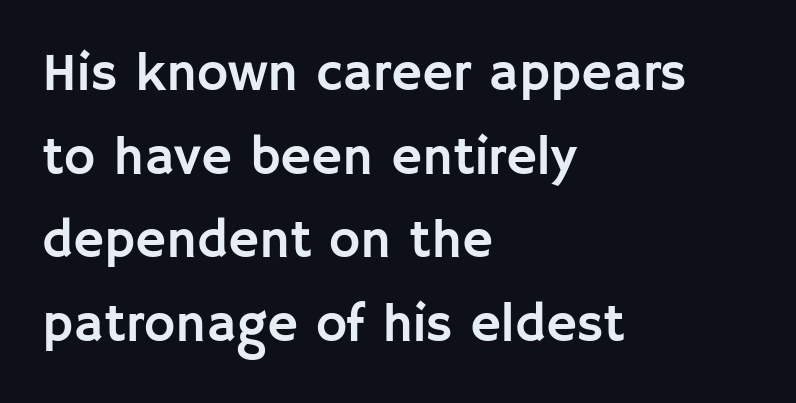
{"serif": "no", "italic": "no", "width": "normal", "stroke_contrast": "low", "x_height": "large", "monospaced": "no", "underline": "no", "align": "left", "line_spacing": "normal", "line_spacing_ratio": 1.58, "letter_spacing": "normal", "letter_spacing_em": 0.0, "glyph_px": 53}
